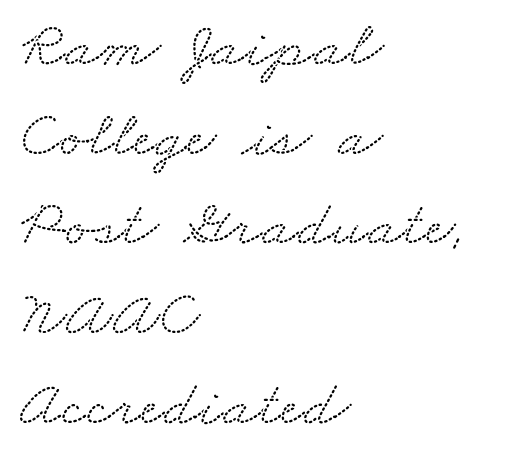
The image shows 65 px wide serif type; set left-aligned, normal line spacing (1.38x), normal letter spacing, not underlined; low stroke contrast and a small x-height.
